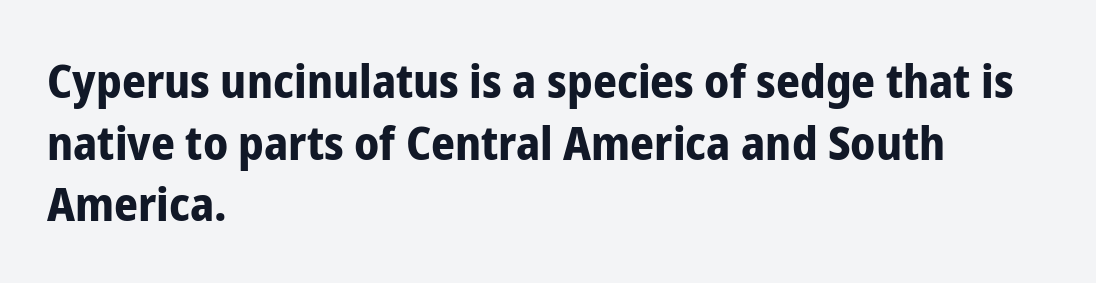
Q: Is the text bold? A: Yes.
Q: Is the text italic (slanted)? A: No, it is upright.
Q: Is the typeface a serif or a sans-serif typeface? A: Sans-serif.
Q: Is the text underlined? A: No.
Q: How is the paragraph aligned? A: Left-aligned.
Q: Is the spacing between letters normal or unusually wide? A: Normal.
Q: Is the spacing between lines tight, normal or loose? A: Normal.
Q: Width (condensed, normal, or wide)? A: Condensed.
Q: Stroke contrast? A: Low.
Q: x-height? A: Medium.
Q: Monospaced? A: No.
